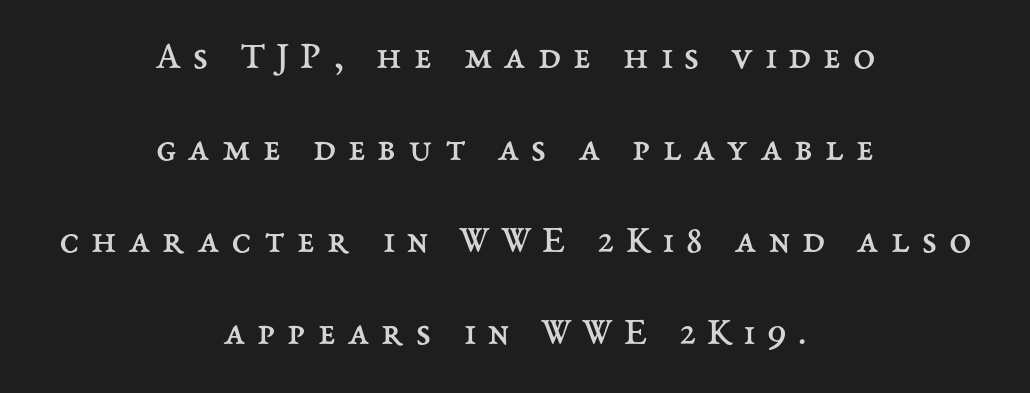
This is not heavy type; no bold has been used. Horizontal alignment here is central, giving a formal, balanced look. This sample has the flowing, uneven cadence of proportional lettering. Does the leading feel generous? Absolutely, it's lavish.
